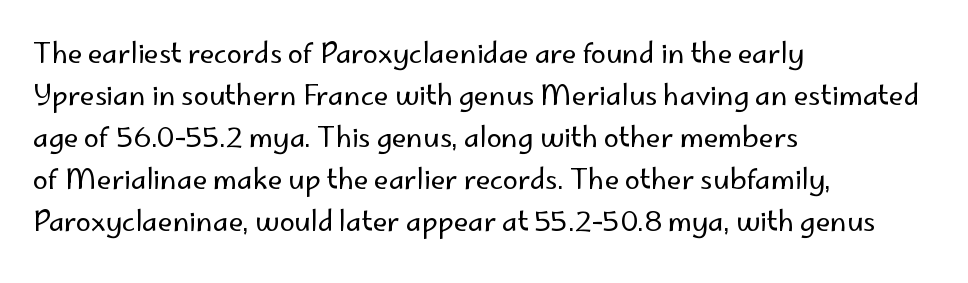
The image shows 27 px text type, upright; set left-aligned, normal line spacing (1.56x), normal letter spacing, not underlined.
